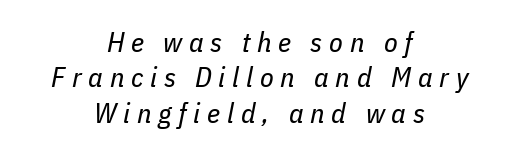
{"italic": "yes", "lean": "right", "slant_degrees": 11, "bold": "no", "weight": "regular", "width": "condensed", "stroke_contrast": "low", "x_height": "medium", "monospaced": "no", "underline": "no", "align": "center", "line_spacing": "normal", "line_spacing_ratio": 1.26, "letter_spacing": "wide", "letter_spacing_em": 0.24, "glyph_px": 28}
